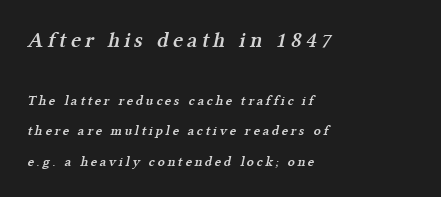
Q: Is the text bold? A: Semi-bold.
Q: Is the text underlined? A: No.
Q: How is the paragraph aligned? A: Left-aligned.
Q: Is the spacing between lines tight, normal or loose? A: Loose.
Q: Which block of text is set in a larger size, the first (top) or the second (bottom)? A: The first (top) one.
